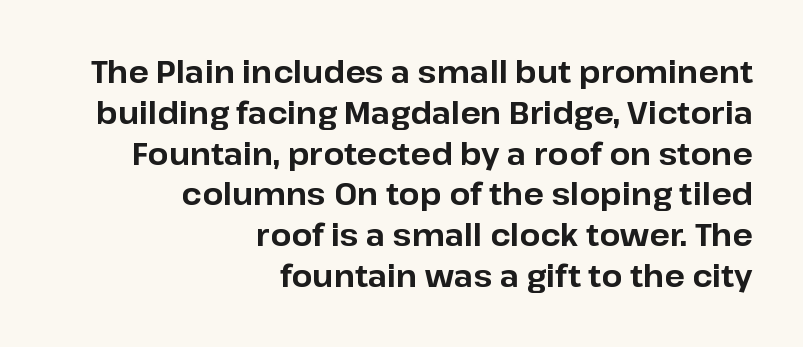
A typesetter would call this proportional, since set widths differ per character. If you drew a ruler down the right edge, every line would touch it. You can tell it's not italic because the verticals are truly vertical. Has an underline been added? It has not.
